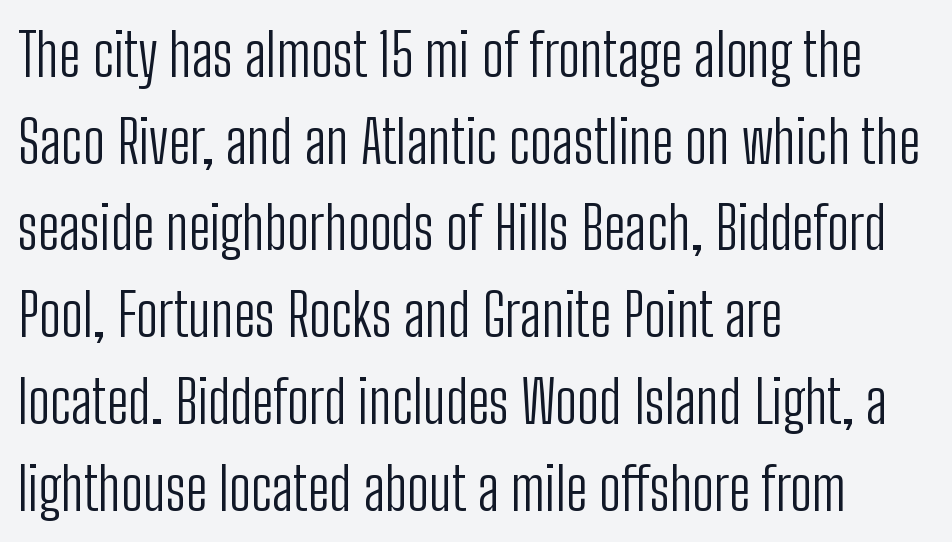
The image shows 59 px light, condensed sans-serif type, upright; set left-aligned, normal line spacing (1.47x), normal letter spacing, not underlined; low stroke contrast and a medium x-height.
